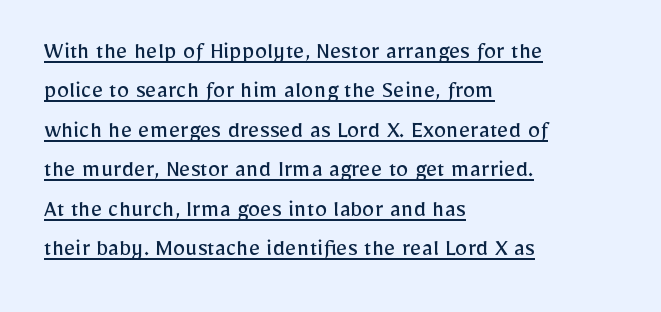
Q: Is the text bold? A: No.
Q: Is the text italic (slanted)? A: No, it is upright.
Q: Is the text underlined? A: Yes.
Q: How is the paragraph aligned? A: Left-aligned.
Q: Is the spacing between letters normal or unusually wide? A: Normal.
Q: Is the spacing between lines tight, normal or loose? A: Normal.
